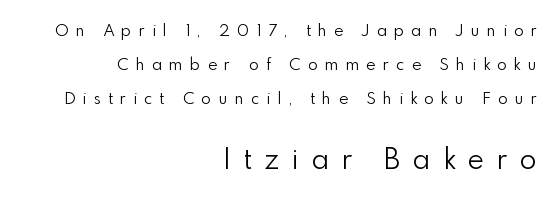
Q: Is the text bold? A: No.
Q: Is the text italic (slanted)? A: No, it is upright.
Q: Is the typeface a serif or a sans-serif typeface? A: Sans-serif.
Q: Is the text underlined? A: No.
Q: How is the paragraph aligned? A: Right-aligned.
Q: Is the spacing between letters normal or unusually wide? A: Unusually wide.
Q: Is the spacing between lines tight, normal or loose? A: Loose.
Q: Which block of text is set in a larger size, the first (top) or the second (bottom)? A: The second (bottom) one.
Q: Width (condensed, normal, or wide)? A: Normal.
Q: x-height? A: Small.
Q: Monospaced? A: No.
